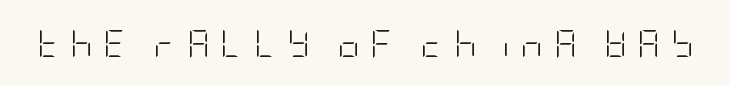
The text was rendered using a sans face with plain stroke endings. Think standard paragraph weight, or any step lighter than that. Rule under the text: the space is simply empty. Does the lettering tilt? It doesn't — this is upright.
